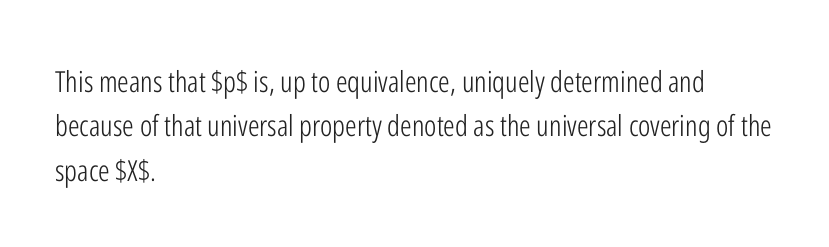
Q: Is the text bold? A: No.
Q: Is the text italic (slanted)? A: No, it is upright.
Q: Is the typeface a serif or a sans-serif typeface? A: Sans-serif.
Q: Is the text underlined? A: No.
Q: How is the paragraph aligned? A: Left-aligned.
Q: Is the spacing between letters normal or unusually wide? A: Normal.
Q: Is the spacing between lines tight, normal or loose? A: Normal.
Q: Width (condensed, normal, or wide)? A: Condensed.
Q: Stroke contrast? A: Low.
Q: x-height? A: Medium.
Q: Monospaced? A: No.
